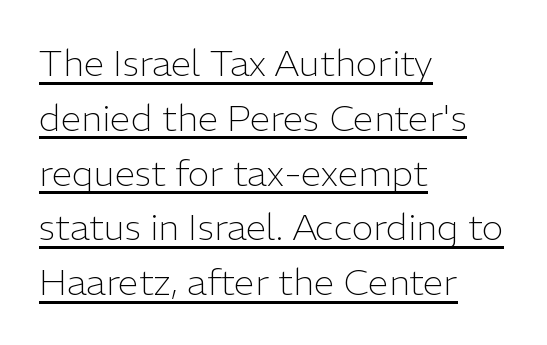
Q: Is the text bold? A: No.
Q: Is the text italic (slanted)? A: No, it is upright.
Q: Is the typeface a serif or a sans-serif typeface? A: Sans-serif.
Q: Is the text underlined? A: Yes.
Q: How is the paragraph aligned? A: Left-aligned.
Q: Is the spacing between letters normal or unusually wide? A: Normal.
Q: Is the spacing between lines tight, normal or loose? A: Normal.
Q: Width (condensed, normal, or wide)? A: Normal.
Q: Stroke contrast? A: Low.
Q: x-height? A: Medium.
Q: Monospaced? A: No.
